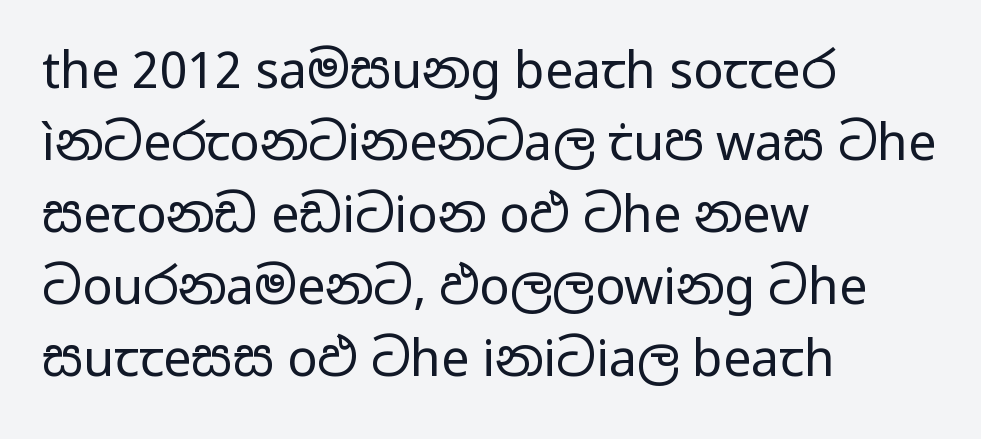
The image shows 50 px regular-weight, wide sans-serif type, upright; set left-aligned, normal line spacing (1.44x), normal letter spacing, not underlined; low stroke contrast and a medium x-height.
